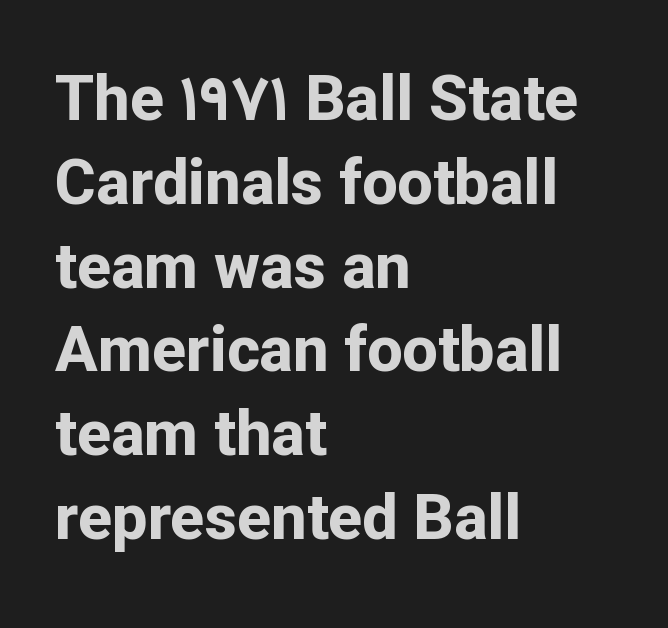
The horizontal fit of the characters is conventional and even. The letters carry no serifs — their stems end cleanly without finishing strokes. Bare-footed words on every line. A typesetter would call this proportional, since set widths differ per character.
